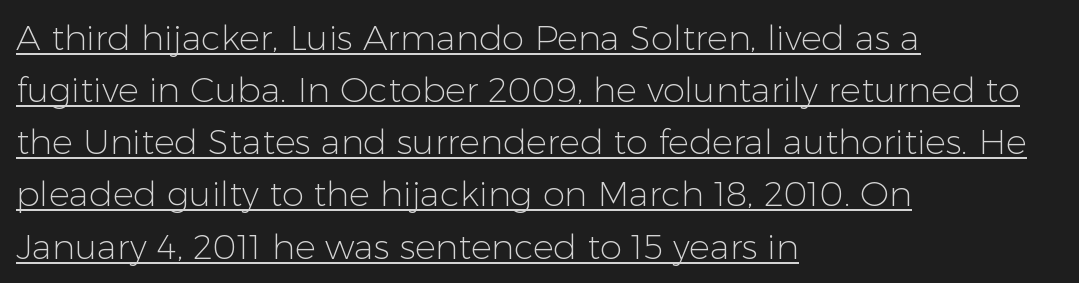
The image shows 35 px light sans-serif type, upright; set left-aligned, normal line spacing (1.49x), normal letter spacing, underlined; low stroke contrast and a medium x-height.
